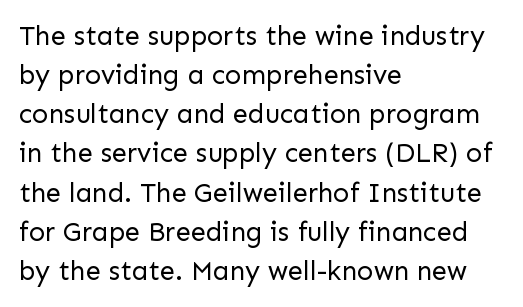
{"italic": "no", "bold": "no", "underline": "no", "align": "left", "line_spacing": "normal", "line_spacing_ratio": 1.45, "letter_spacing": "normal", "letter_spacing_em": 0.0, "glyph_px": 27}
